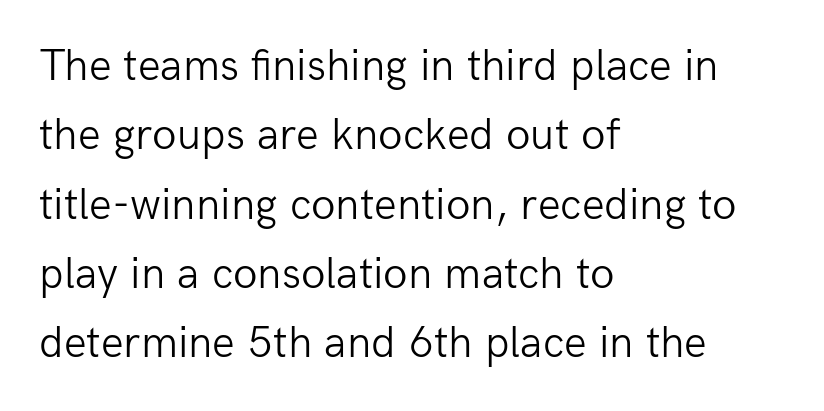
{"serif": "no", "italic": "no", "bold": "no", "weight": "light", "width": "normal", "stroke_contrast": "low", "x_height": "medium", "monospaced": "no", "underline": "no", "align": "left", "line_spacing": "normal", "line_spacing_ratio": 1.54, "letter_spacing": "normal", "letter_spacing_em": 0.0, "glyph_px": 45}
